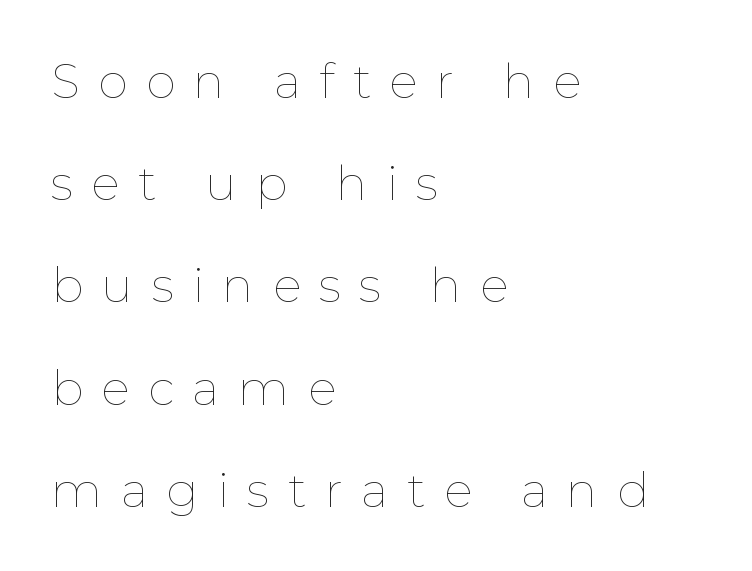
The image shows 48 px thin type, upright; set left-aligned, loose line spacing (2.13x), unusually wide letter spacing (+0.38 em), not underlined; low stroke contrast and a medium x-height.
